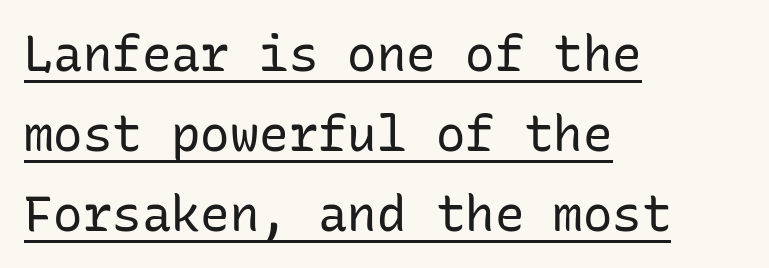
Visually the block forms a straight wall on the left and a jagged coastline on the right. Leading matches the norm, producing a regular column. Honestly, the underline is the first thing you notice here. The type is set solid horizontally, with unmodified tracking. The face used here is monospaced, like something from a code editor.
